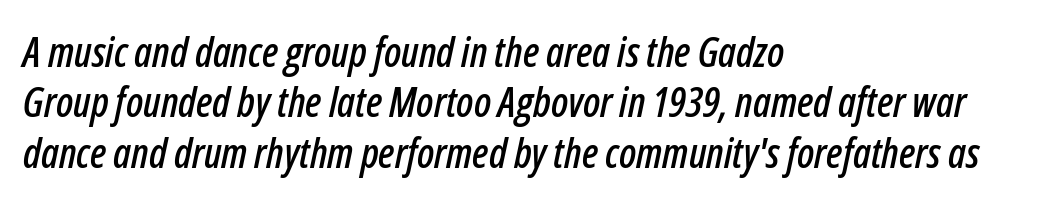
Q: Is the text italic (slanted)? A: Yes, it leans right by about 12 degrees.
Q: Is the text underlined? A: No.
Q: How is the paragraph aligned? A: Left-aligned.
Q: Is the spacing between letters normal or unusually wide? A: Normal.
Q: Width (condensed, normal, or wide)? A: Condensed.
Q: Stroke contrast? A: Low.
Q: x-height? A: Medium.
Q: Monospaced? A: No.
